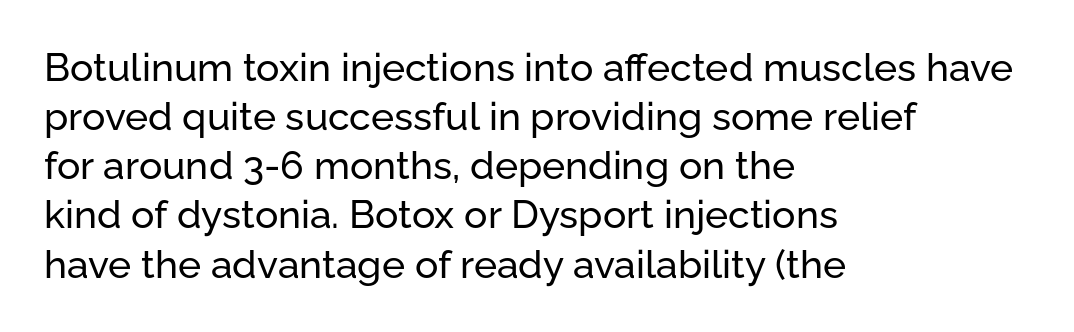
The image shows 39 px sans-serif type, upright; set left-aligned, normal line spacing (1.26x), normal letter spacing, not underlined; low stroke contrast and a medium x-height.
